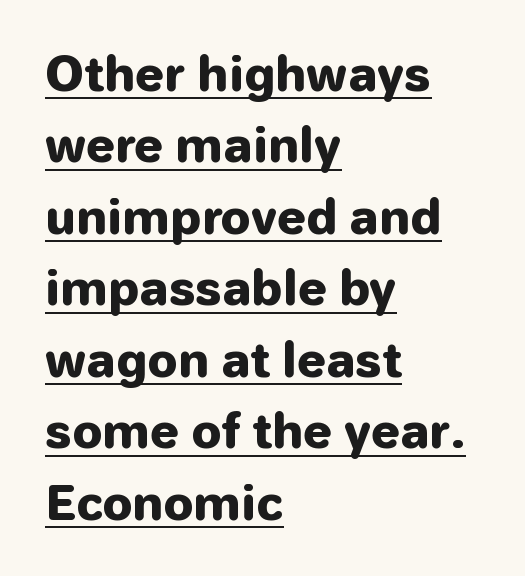
The typography opts for an upright posture over an oblique one. To sum up the face: it is a sans, with no serifs. The passage shown is typed in a proportional face where columns would drift. The passage shown stacks its lines at a standard gap.
